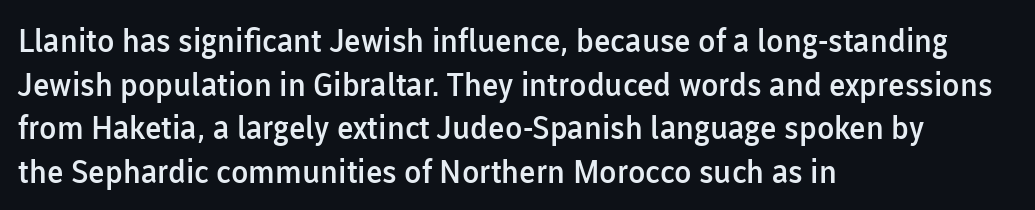
Q: Is the text bold? A: Semi-bold.
Q: Is the text italic (slanted)? A: No, it is upright.
Q: Is the typeface a serif or a sans-serif typeface? A: Sans-serif.
Q: Is the text underlined? A: No.
Q: How is the paragraph aligned? A: Left-aligned.
Q: Is the spacing between letters normal or unusually wide? A: Normal.
Q: Is the spacing between lines tight, normal or loose? A: Normal.
Q: Width (condensed, normal, or wide)? A: Normal.
Q: Stroke contrast? A: Low.
Q: x-height? A: Medium.
Q: Monospaced? A: No.
